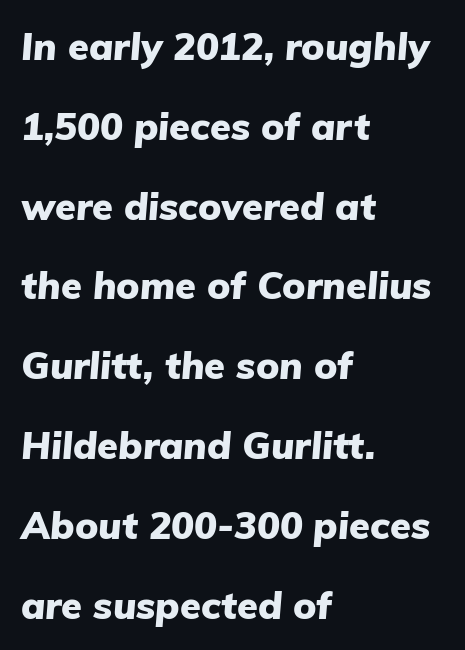
The image shows 38 px heavy type, italic (leaning right); set left-aligned, loose line spacing (2.1x), normal letter spacing, not underlined; low stroke contrast and a medium x-height.
